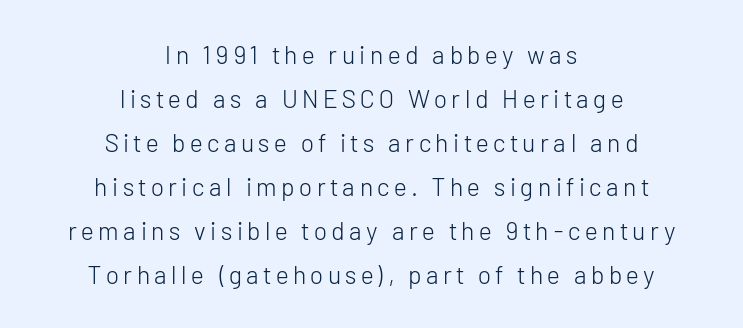
Q: Is the text bold? A: No.
Q: Is the text italic (slanted)? A: No, it is upright.
Q: Is the text underlined? A: No.
Q: How is the paragraph aligned? A: Centered.
